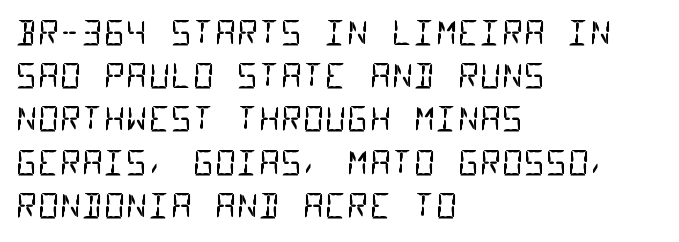
Monospaced: the letters line up in strict vertical columns. Tracking value appears to be zero — textbook default spacing. Nothing heavy about these letters — not bold at all. The setting favours the left margin, as ordinary paragraphs usually do. Check where the strokes stop: nothing finishes them off — pure sans. Honestly, the row spacing looks completely unremarkable.
